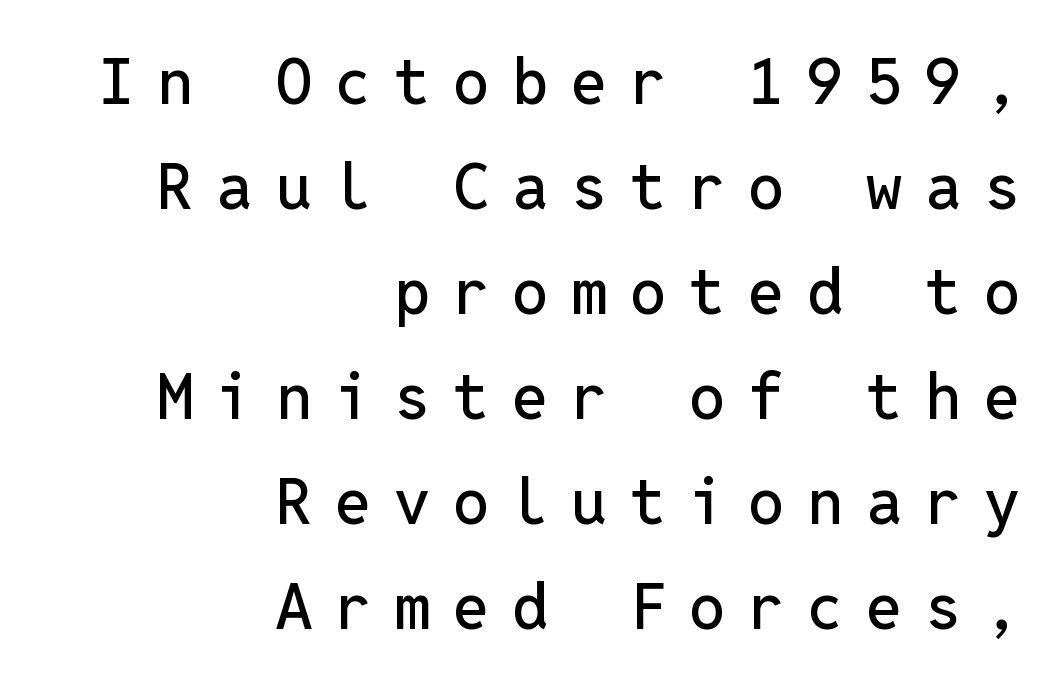
Reading down the block, your eye finds every line finishing at a fixed right position. Spacing verdict: monospaced, one width for all characters. The rows are spaced the way most documents space them. Examine the stroke ends and you'll find no serifs.
